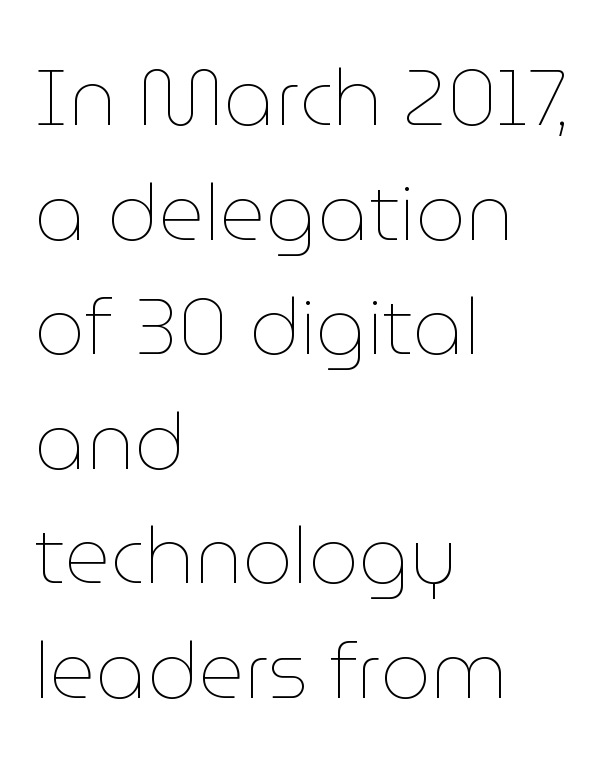
Beneath every word, the page is bare. Summary of vertical rhythm: regular, with standard interline spacing. The lines are quadded left. Each stroke keeps to a modest, everyday thickness or less.
